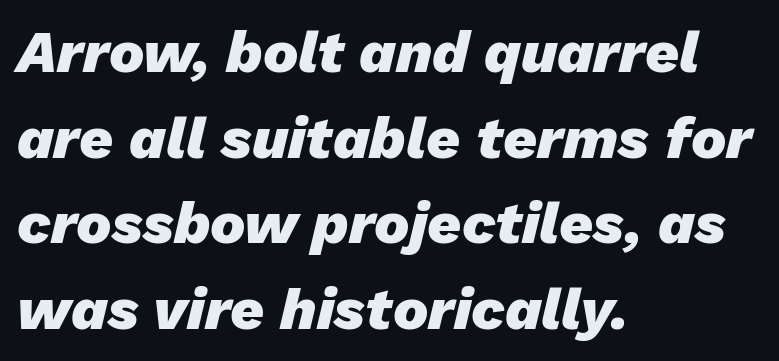
Q: Is the text bold? A: Yes.
Q: Is the text italic (slanted)? A: Yes, it leans right by about 13 degrees.
Q: Is the text underlined? A: No.
Q: How is the paragraph aligned? A: Left-aligned.
Q: Is the spacing between letters normal or unusually wide? A: Normal.
Q: Is the spacing between lines tight, normal or loose? A: Normal.
Q: Width (condensed, normal, or wide)? A: Normal.
Q: Stroke contrast? A: Low.
Q: x-height? A: Medium.
Q: Monospaced? A: No.
